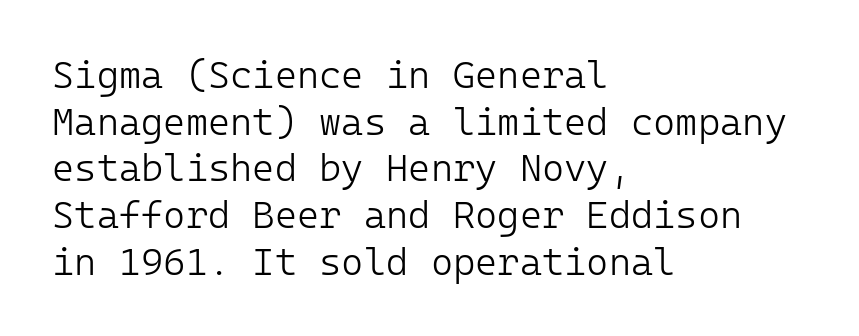
{"serif": "no", "italic": "no", "bold": "no", "weight": "light", "width": "normal", "stroke_contrast": "low", "x_height": "medium", "underline": "no", "align": "left", "line_spacing_ratio": 1.23, "letter_spacing": "normal", "letter_spacing_em": 0.0, "glyph_px": 38}
